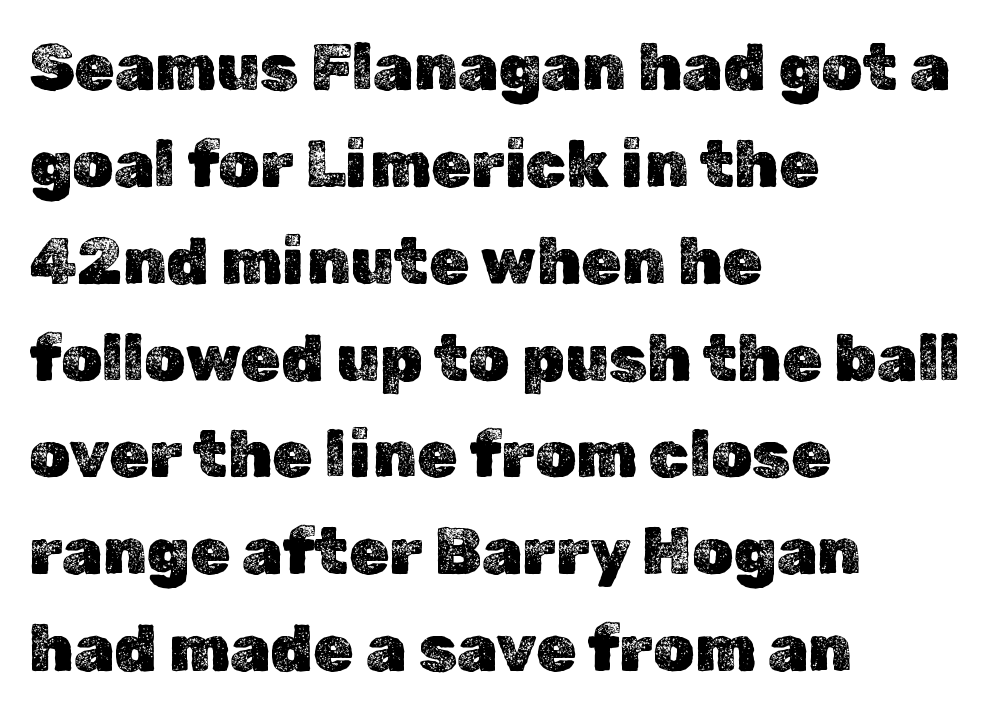
Letter spacing: default. The rows are spaced the way most documents space them. Style check: upright. Here the designer chose a conventional face with non-uniform glyph widths.
